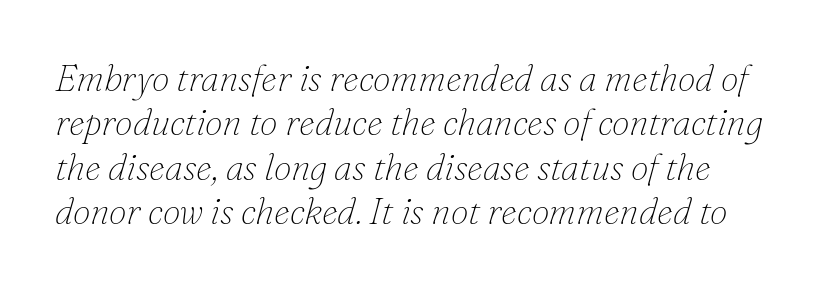
Each word holds together tightly as a unit, with standard inter-letter gaps. Note: serifs present on the glyphs. The passage shown is not bold in any degree. It's the slanting kind of type. Rule under the text: the space is simply empty.
